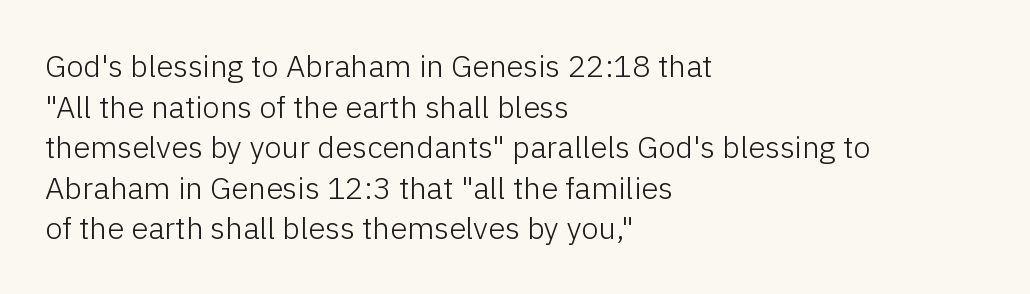
The image shows 31 px light sans-serif type, upright; set left-aligned, normal line spacing (1.31x), normal letter spacing, not underlined; low stroke contrast and a medium x-height.
